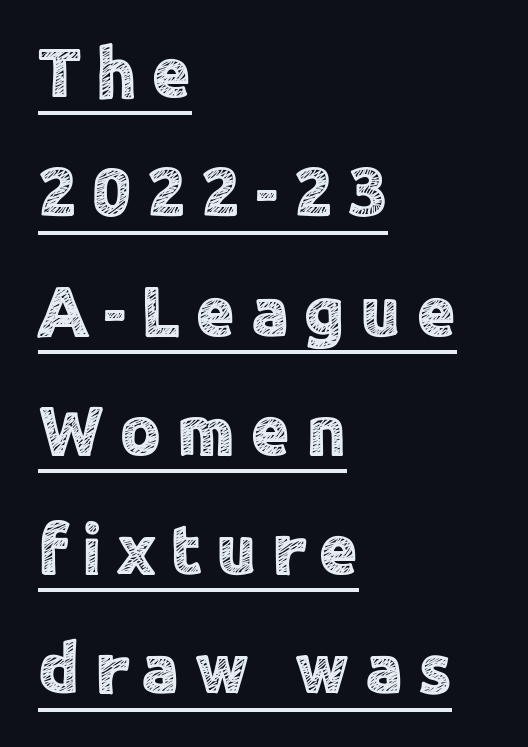
The passage is arranged the way most books set body copy — flush left. Horizontal bands of white between lines are of average thickness. This is underlined copy, the kind a proofreader might mark for attention. Italic: no, the glyphs are upright roman. This sample has the flowing, uneven cadence of proportional lettering. Check where the strokes stop: nothing finishes them off — pure sans.
